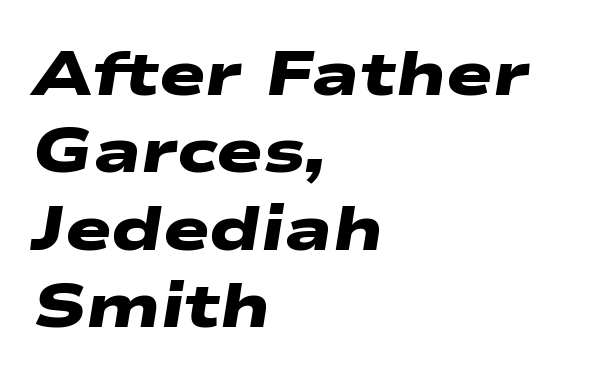
{"serif": "no", "bold": "yes", "weight": "heavy", "width": "wide", "stroke_contrast": "low", "x_height": "medium", "monospaced": "no", "underline": "no", "align": "left", "line_spacing": "normal", "line_spacing_ratio": 1.25, "letter_spacing": "normal", "letter_spacing_em": 0.0, "glyph_px": 62}
